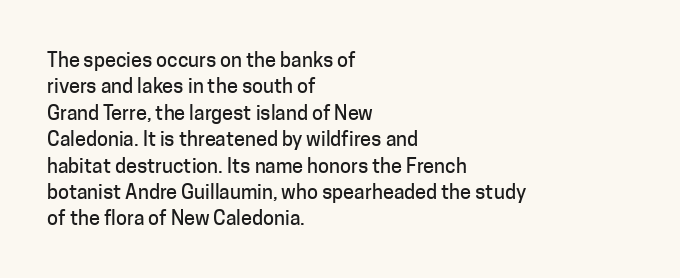
The image shows 20 px text type, upright; set left-aligned, normal line spacing (1.32x), normal letter spacing, not underlined.
